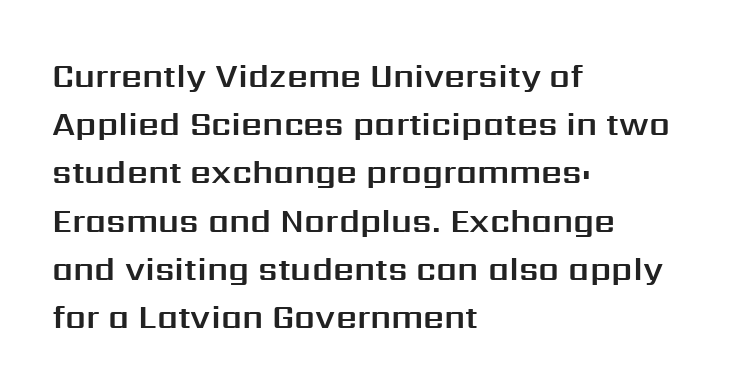
Line spacing here is normal. The rendering keeps characters at their native spacing. Check the space under the baseline: it is left empty. In CSS terms this would be text-align: left. The rendering shows plain stroke endings on the letterforms — a sans-serif design.
